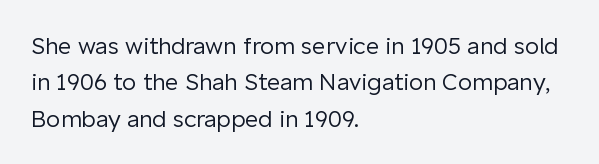
Compared with typical paragraphs, the rows here are spaced about the same. The letterforms sit at book weight or below. Ascenders rise straight up at ninety degrees. The lines are quadded left. Check the space under the baseline: it is left empty. Tracking value appears to be zero — textbook default spacing.
